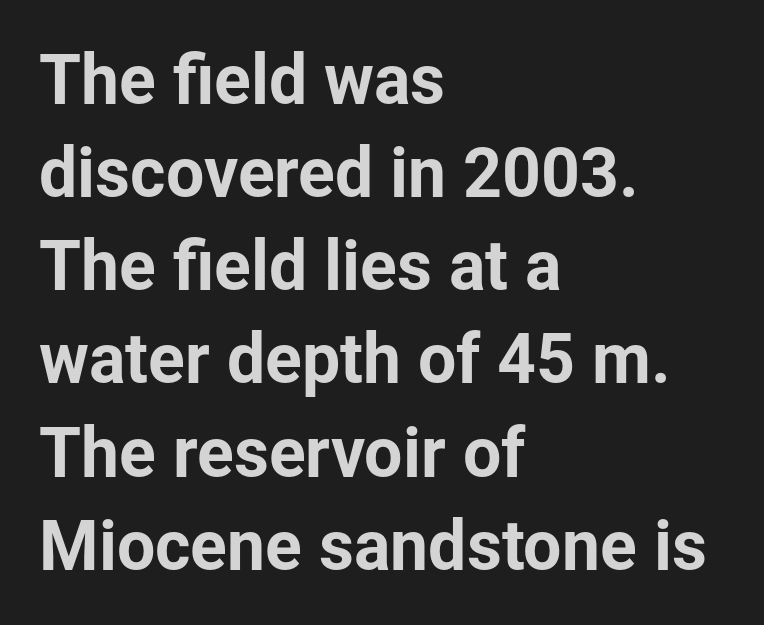
The image shows 68 px sans-serif type, upright; set left-aligned, normal line spacing (1.37x), normal letter spacing, not underlined; low stroke contrast and a medium x-height.
